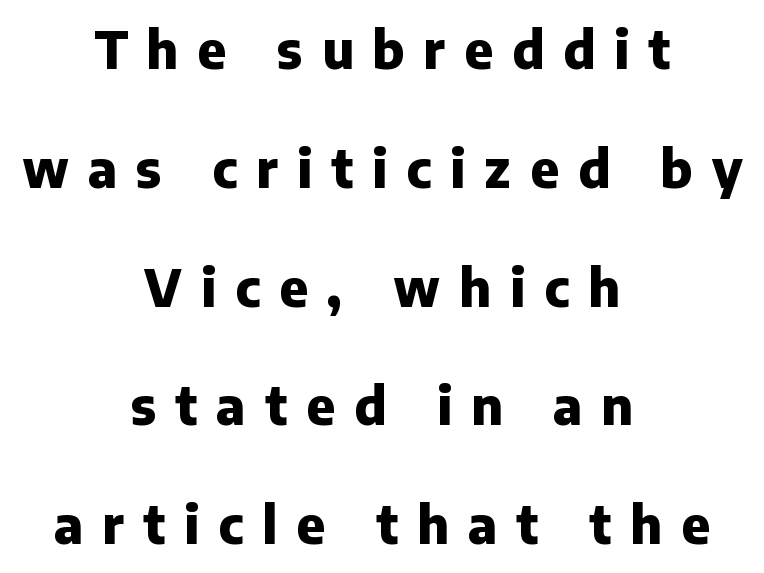
{"serif": "no", "italic": "no", "bold": "yes", "weight": "heavy", "width": "normal", "stroke_contrast": "low", "x_height": "medium", "monospaced": "no", "underline": "no", "align": "center", "line_spacing": "loose", "line_spacing_ratio": 2.33, "letter_spacing": "wide", "letter_spacing_em": 0.37, "glyph_px": 51}
